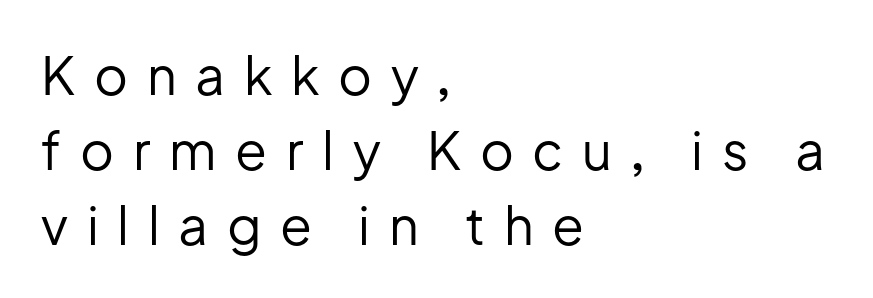
{"serif": "no", "italic": "no", "bold": "no", "weight": "regular", "width": "normal", "stroke_contrast": "low", "x_height": "medium", "monospaced": "no", "underline": "no", "align": "left", "line_spacing": "normal", "line_spacing_ratio": 1.44, "letter_spacing": "wide", "letter_spacing_em": 0.36, "glyph_px": 52}
